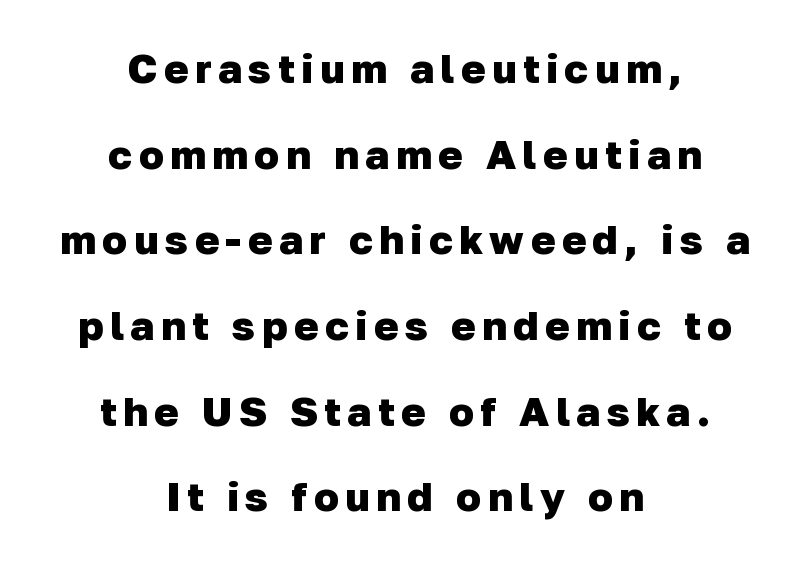
{"serif": "no", "bold": "yes", "weight": "heavy", "width": "normal", "stroke_contrast": "low", "x_height": "medium", "monospaced": "no", "underline": "no", "align": "center", "line_spacing": "loose", "line_spacing_ratio": 2.09, "glyph_px": 41}
